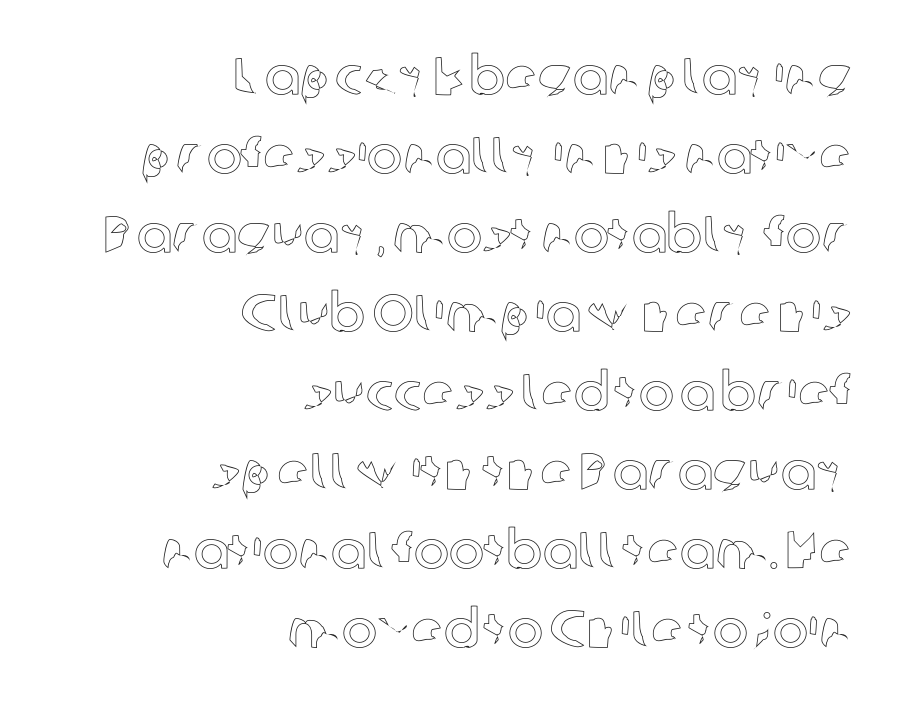
The image shows 53 px text type, upright; set right-aligned, normal line spacing (1.49x), normal letter spacing, not underlined; a medium x-height.
